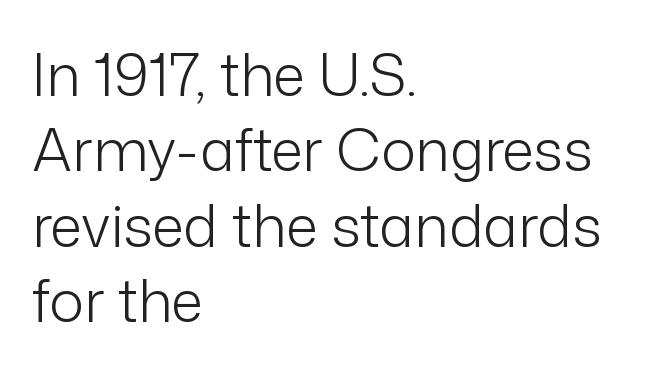
The image shows 58 px light sans-serif type, upright; set left-aligned, normal line spacing (1.3x), normal letter spacing, not underlined; low stroke contrast and a medium x-height.
